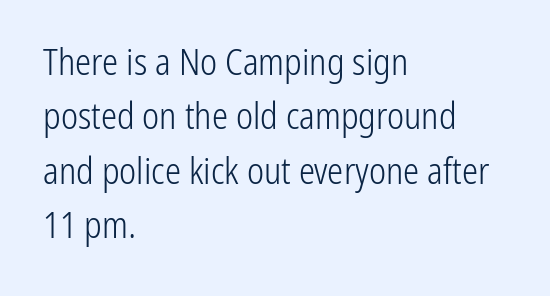
{"serif": "no", "italic": "no", "bold": "no", "weight": "light", "width": "condensed", "stroke_contrast": "low", "x_height": "medium", "monospaced": "no", "underline": "no", "align": "left", "line_spacing": "normal", "line_spacing_ratio": 1.51, "letter_spacing": "normal", "letter_spacing_em": 0.0, "glyph_px": 36}
